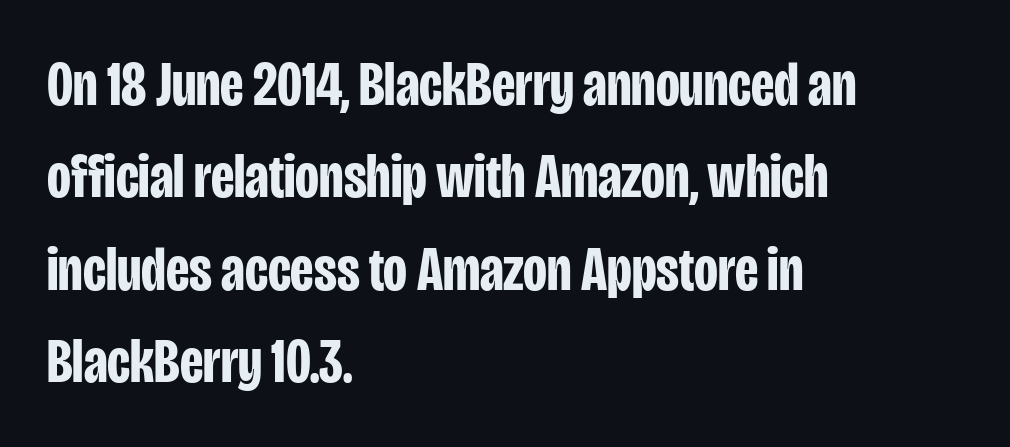
The image shows 62 px bold, condensed sans-serif type, upright; set left-aligned, normal line spacing (1.49x), normal letter spacing, not underlined; low stroke contrast and a large x-height.
